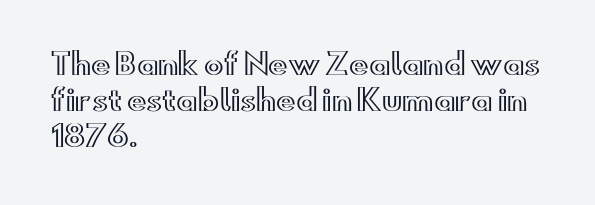
{"italic": "no", "width": "wide", "x_height": "small", "monospaced": "no", "underline": "no", "align": "left", "line_spacing": "normal", "line_spacing_ratio": 1.25, "letter_spacing": "normal", "letter_spacing_em": 0.0, "glyph_px": 29}
